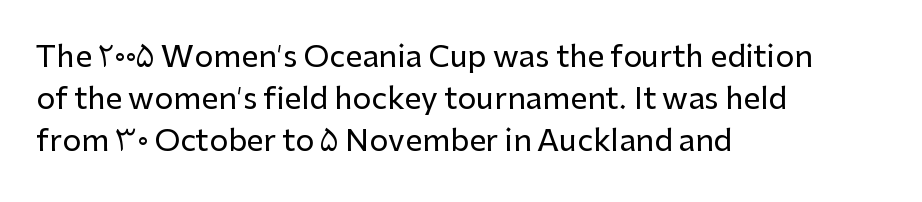
The image shows 30 px sans-serif type, upright; set left-aligned, normal line spacing (1.4x), normal letter spacing, not underlined; low stroke contrast and a medium x-height.
